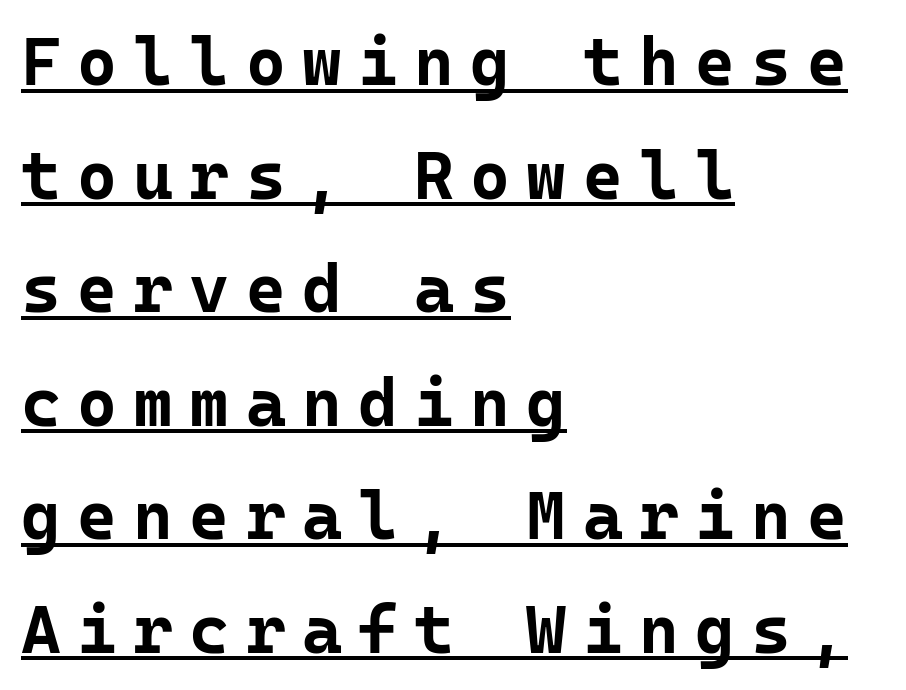
{"serif": "no", "italic": "no", "bold": "yes", "weight": "bold", "width": "normal", "stroke_contrast": "low", "x_height": "medium", "monospaced": "yes", "underline": "yes", "align": "left", "line_spacing": "normal", "line_spacing_ratio": 1.67, "letter_spacing": "wide", "letter_spacing_em": 0.24, "glyph_px": 68}
